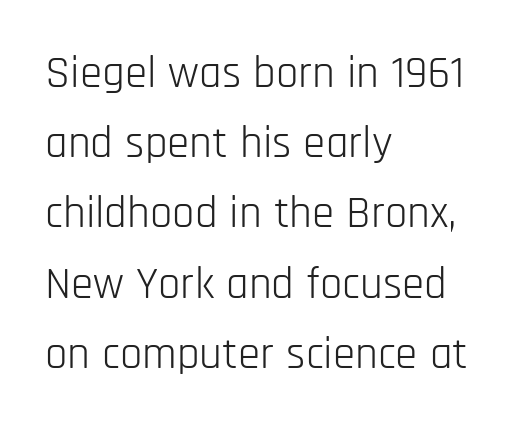
Q: Is the text bold? A: No.
Q: Is the text italic (slanted)? A: No, it is upright.
Q: Is the typeface a serif or a sans-serif typeface? A: Sans-serif.
Q: Is the text underlined? A: No.
Q: How is the paragraph aligned? A: Left-aligned.
Q: Is the spacing between letters normal or unusually wide? A: Normal.
Q: Is the spacing between lines tight, normal or loose? A: Normal.
Q: Width (condensed, normal, or wide)? A: Condensed.
Q: Stroke contrast? A: Low.
Q: x-height? A: Large.
Q: Monospaced? A: No.
